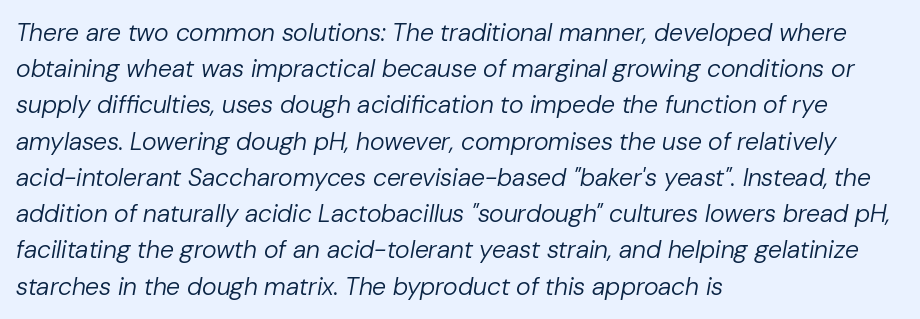
Q: Is the text bold? A: No.
Q: Is the text italic (slanted)? A: Yes, it leans right by about 10 degrees.
Q: Is the text underlined? A: No.
Q: How is the paragraph aligned? A: Left-aligned.
Q: Is the spacing between letters normal or unusually wide? A: Normal.
Q: Is the spacing between lines tight, normal or loose? A: Normal.
